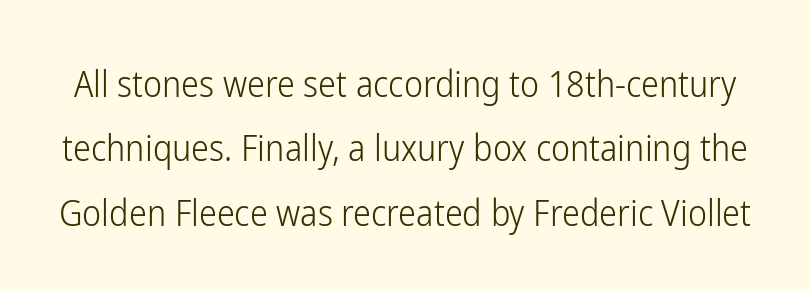
{"serif": "no", "italic": "no", "bold": "no", "weight": "light", "width": "condensed", "stroke_contrast": "low", "x_height": "medium", "monospaced": "no", "underline": "no", "line_spacing_ratio": 1.79, "letter_spacing": "normal", "letter_spacing_em": 0.0, "glyph_px": 36}
